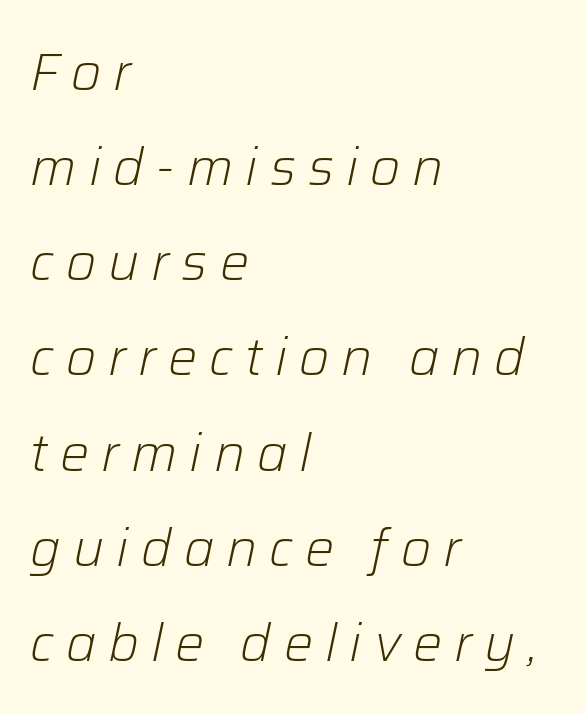
The face used here is rendered with a markedly widened letterfit. The passage is arranged the way most books set body copy — flush left. The passage shown is not bold in any degree. Descenders hang freely into open space. Each letter keeps its own natural width here, so spacing adapts to shape. Is the type slanted? Yes — the strokes lean at a clear angle.
